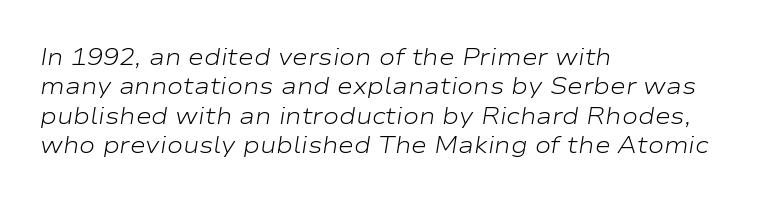
{"italic": "yes", "lean": "right", "slant_degrees": 9, "bold": "no", "underline": "no", "align": "left", "line_spacing_ratio": 1.22, "letter_spacing": "normal", "letter_spacing_em": 0.0, "glyph_px": 24}
